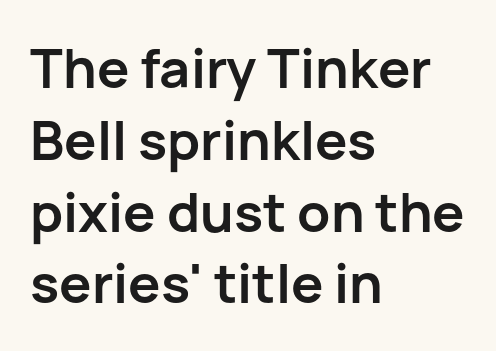
Note the varied advance widths — an 'i' is clearly narrower than an 'm'. Is there any slant? The stems are plumb. Pretty heavy lettering here — definitely bold. Casual observation: everything's shoved over to the left. Font category for this specimen: sans-serif.
